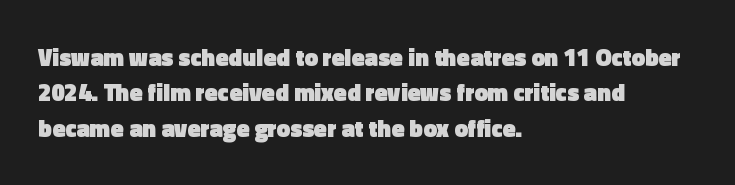
The image shows 24 px bold type, upright; set left-aligned, normal line spacing (1.47x), normal letter spacing, not underlined.
